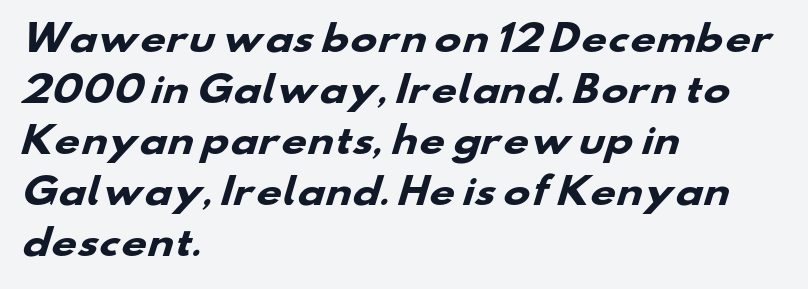
{"serif": "no", "bold": "yes", "weight": "heavy", "width": "wide", "stroke_contrast": "low", "x_height": "small", "monospaced": "no", "underline": "no", "align": "left", "line_spacing": "normal", "line_spacing_ratio": 1.42, "letter_spacing": "normal", "letter_spacing_em": 0.0, "glyph_px": 36}
